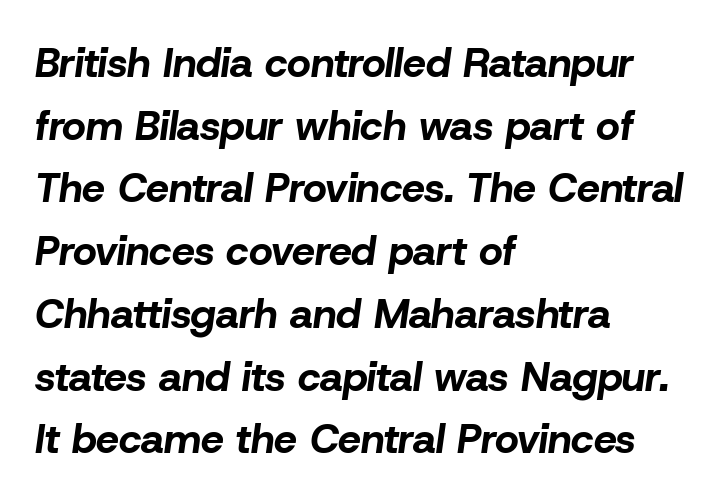
The image shows 41 px bold type, italic (leaning right); set left-aligned, normal line spacing (1.53x), normal letter spacing, not underlined; low stroke contrast and a medium x-height.
